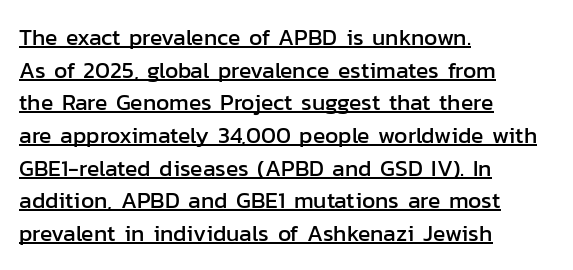
Q: Is the text italic (slanted)? A: No, it is upright.
Q: Is the text underlined? A: Yes.
Q: How is the paragraph aligned? A: Left-aligned.
Q: Is the spacing between letters normal or unusually wide? A: Normal.
Q: Is the spacing between lines tight, normal or loose? A: Normal.
